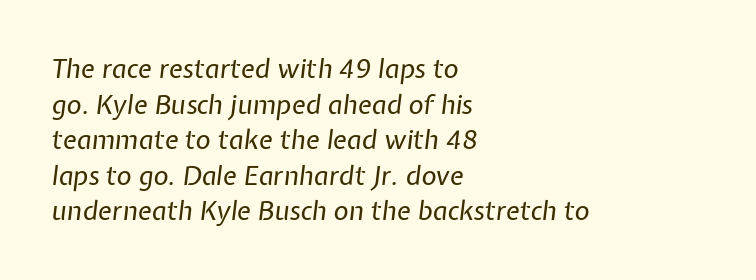
This sample uses plain, unmodified letter spacing. A quiet, ordinary-to-light weight characterises the typeface. The letters are slanted; this is an italic face. The zone under the glyphs is completely vacant. Compared with typical paragraphs, the rows here are spaced about the same.
